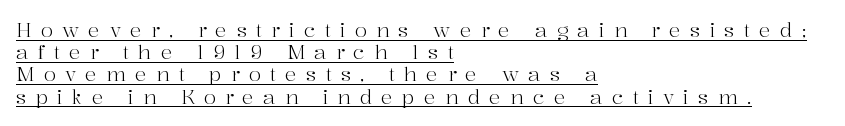
The image shows 20 px text type, upright; set left-aligned, tight line spacing (1.11x), unusually wide letter spacing (+0.45 em), underlined.
